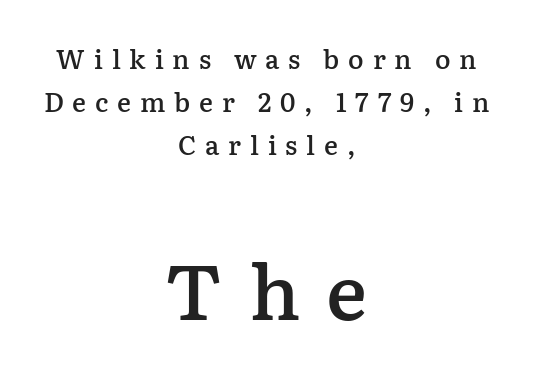
Type size steps up from the first block to the second. Posture: straight, roman, zero tilt. Loose tracking; the words dissolve into strings of separated letters. The setting favours the middle, as headings and verse often do.
